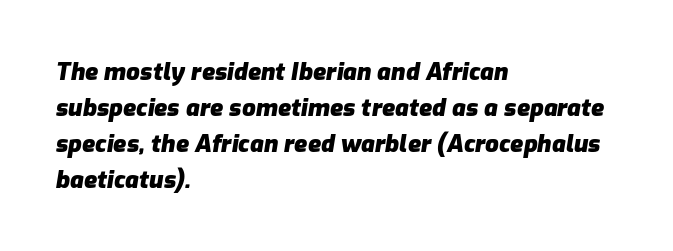
{"italic": "yes", "lean": "right", "slant_degrees": 9, "bold": "yes", "underline": "no", "align": "left", "line_spacing": "normal", "line_spacing_ratio": 1.5, "letter_spacing": "normal", "letter_spacing_em": 0.0, "glyph_px": 24}
